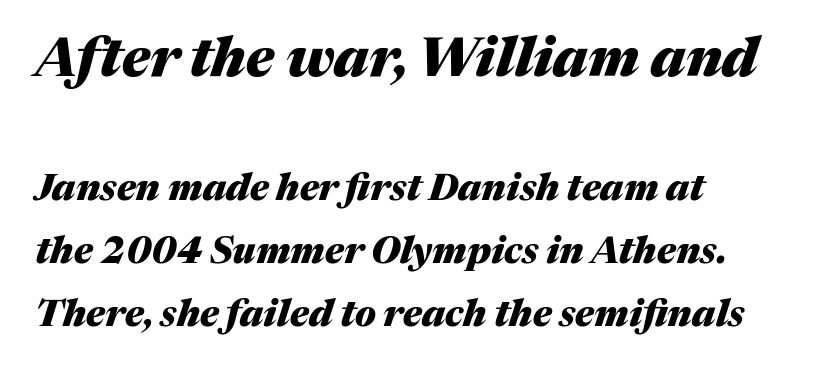
Q: Is the text bold? A: Yes.
Q: Is the text italic (slanted)? A: Yes, it leans right by about 17 degrees.
Q: Is the text underlined? A: No.
Q: How is the paragraph aligned? A: Left-aligned.
Q: Is the spacing between letters normal or unusually wide? A: Normal.
Q: Is the spacing between lines tight, normal or loose? A: Normal.
Q: Which block of text is set in a larger size, the first (top) or the second (bottom)? A: The first (top) one.
Q: Width (condensed, normal, or wide)? A: Normal.
Q: Stroke contrast? A: Medium.
Q: x-height? A: Medium.
Q: Monospaced? A: No.
